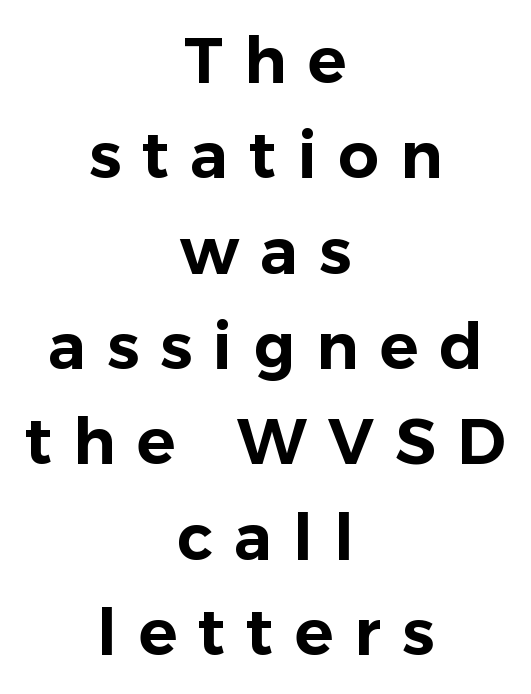
The image shows 64 px sans-serif type, upright; set centered, normal line spacing (1.49x), unusually wide letter spacing (+0.33 em), not underlined; low stroke contrast and a medium x-height.
